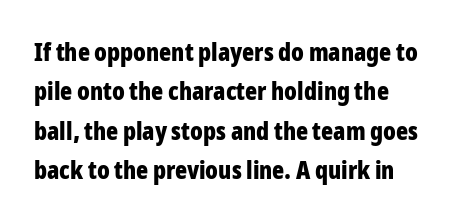
Q: Is the text bold? A: Yes.
Q: Is the text italic (slanted)? A: No, it is upright.
Q: Is the text underlined? A: No.
Q: How is the paragraph aligned? A: Left-aligned.
Q: Is the spacing between letters normal or unusually wide? A: Normal.
Q: Is the spacing between lines tight, normal or loose? A: Normal.
